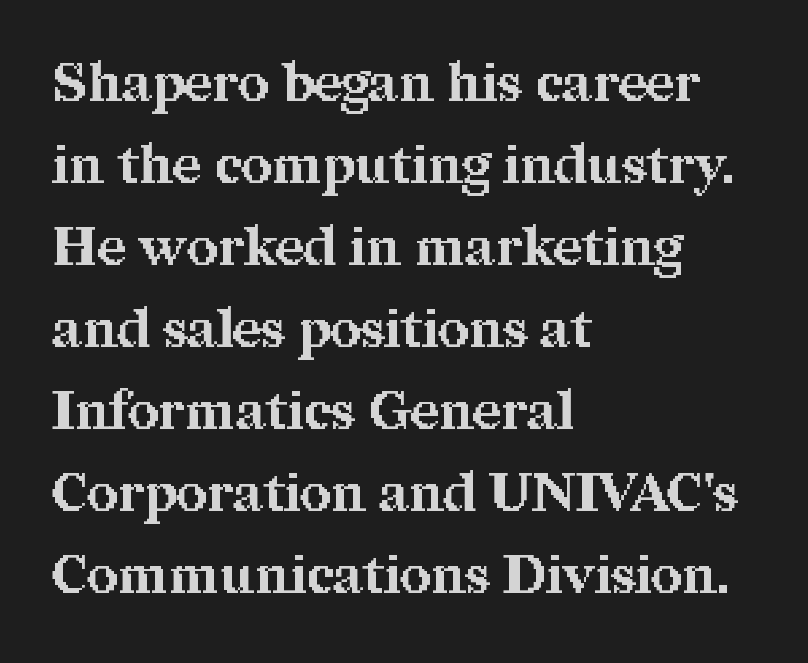
Q: Is the text bold? A: Yes.
Q: Is the text italic (slanted)? A: No, it is upright.
Q: Is the typeface a serif or a sans-serif typeface? A: Serif.
Q: Is the text underlined? A: No.
Q: How is the paragraph aligned? A: Left-aligned.
Q: Is the spacing between letters normal or unusually wide? A: Normal.
Q: Is the spacing between lines tight, normal or loose? A: Normal.
Q: Width (condensed, normal, or wide)? A: Normal.
Q: Stroke contrast? A: Medium.
Q: x-height? A: Medium.
Q: Monospaced? A: No.
